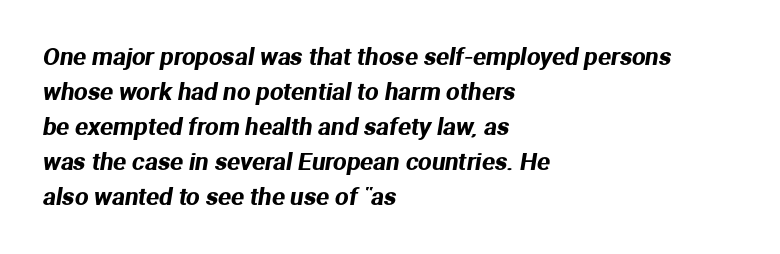
The image shows 24 px text type; set left-aligned, normal line spacing (1.46x), normal letter spacing, not underlined.
